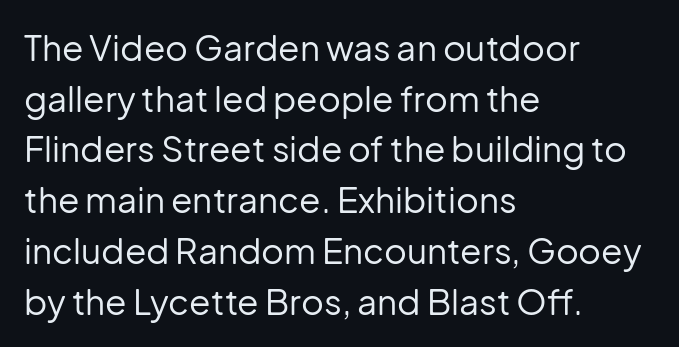
{"serif": "no", "italic": "no", "bold": "no", "weight": "regular", "width": "normal", "stroke_contrast": "low", "x_height": "medium", "monospaced": "no", "underline": "no", "align": "left", "line_spacing": "normal", "line_spacing_ratio": 1.45, "letter_spacing": "normal", "letter_spacing_em": 0.0, "glyph_px": 35}
